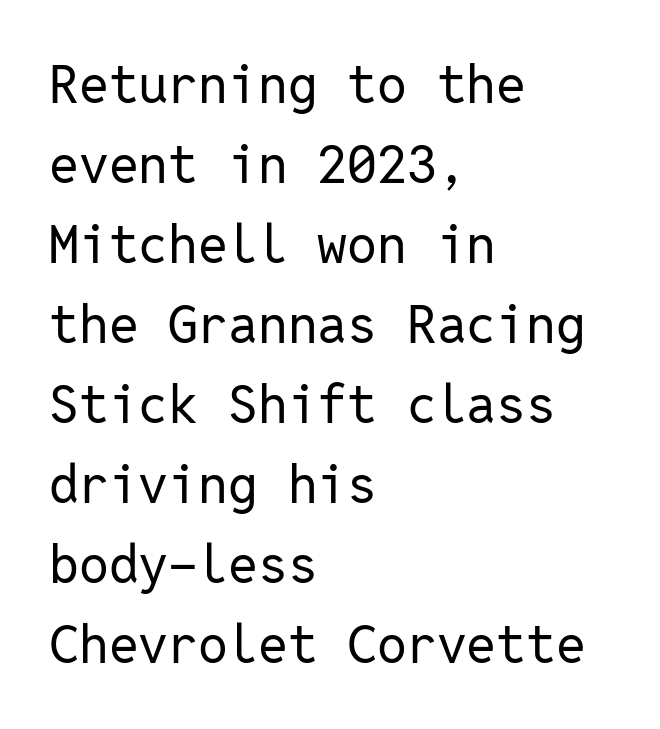
Has an underline been added? It has not. Here the designer chose a console-style face with uniform glyph widths. A light-to-regular cut is what we see here. Whoever set this chose a conventional vertical rhythm. Italic? Not at all — the glyphs are vertical.
